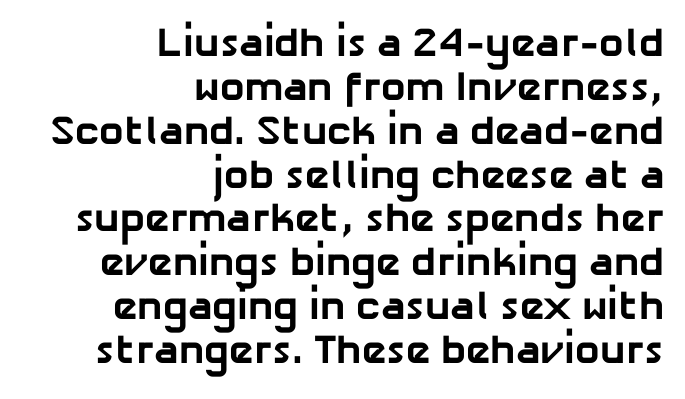
Varying glyph widths throughout — classic text-font behaviour. Alignment: flush right. Students, note that the glyphs here touch the page at normal intervals. What weight is shown? A full bold with thick strokes. Any mark beneath the type? The region is blank. Serifs: no, the terminals of the letterforms are clean.
